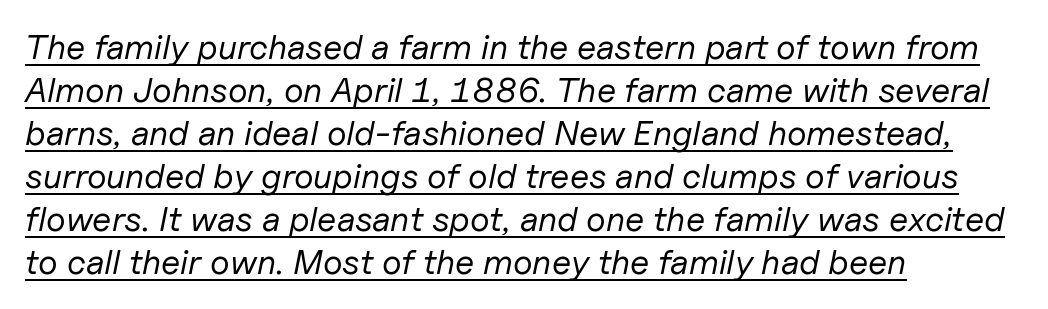
Q: Is the text bold? A: No.
Q: Is the text italic (slanted)? A: Yes, it leans right by about 11 degrees.
Q: Is the text underlined? A: Yes.
Q: How is the paragraph aligned? A: Left-aligned.
Q: Is the spacing between letters normal or unusually wide? A: Normal.
Q: Width (condensed, normal, or wide)? A: Normal.
Q: Stroke contrast? A: Low.
Q: x-height? A: Medium.
Q: Monospaced? A: No.
